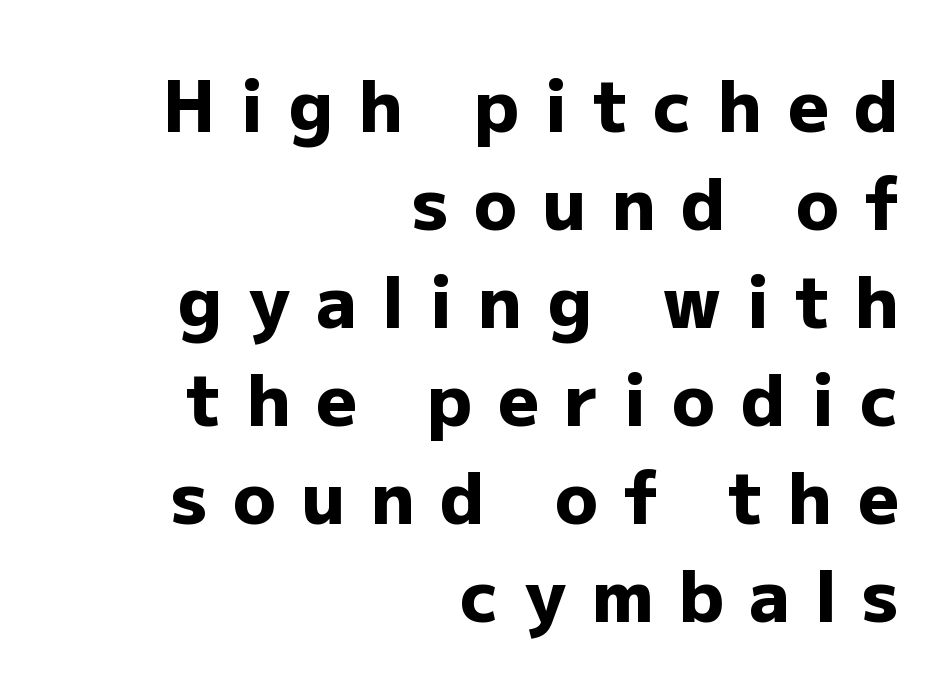
{"serif": "no", "italic": "no", "bold": "yes", "weight": "heavy", "width": "normal", "stroke_contrast": "low", "x_height": "medium", "monospaced": "no", "underline": "no", "align": "right", "line_spacing": "normal", "line_spacing_ratio": 1.38, "letter_spacing": "wide", "letter_spacing_em": 0.36, "glyph_px": 71}
